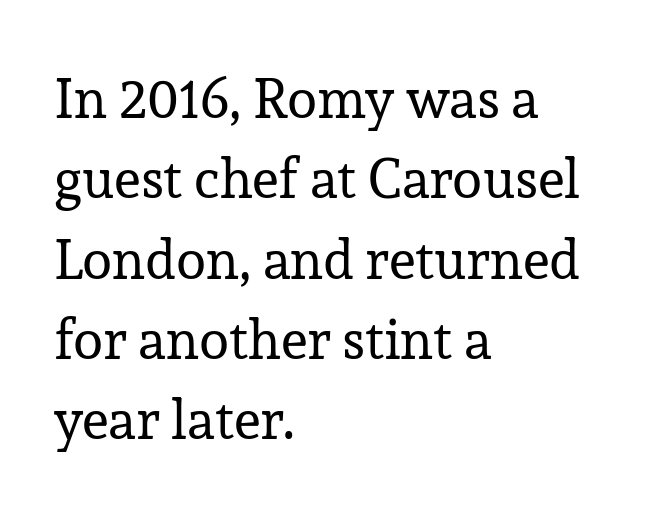
{"serif": "yes", "italic": "no", "bold": "no", "weight": "regular", "width": "normal", "stroke_contrast": "low", "x_height": "medium", "monospaced": "no", "underline": "no", "align": "left", "line_spacing": "normal", "line_spacing_ratio": 1.46, "letter_spacing": "normal", "letter_spacing_em": 0.0, "glyph_px": 55}
